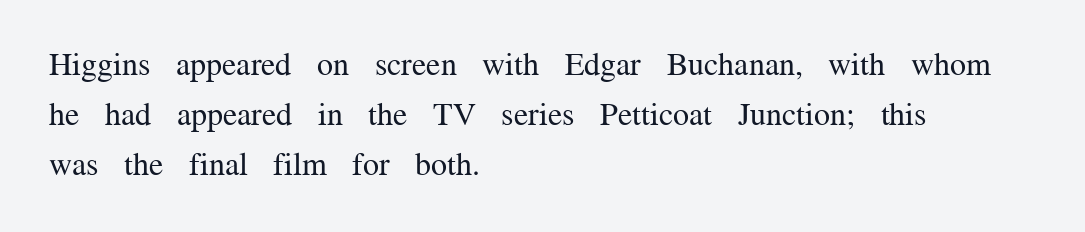
Is this a fixed-width face? No — the glyphs have proportional, varying widths. Line spacing here is normal. In terms of letterspacing, this is plain default setting. The strokes are not fattened; the text isn't bold. Ascenders rise straight up at ninety degrees.
